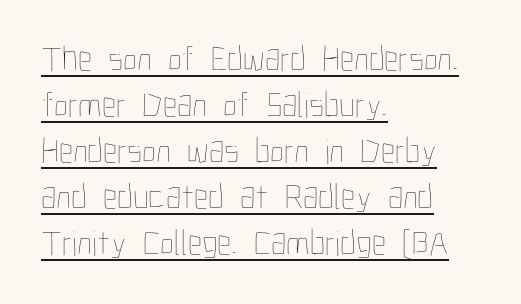
The image shows 36 px thin, condensed type, upright; set left-aligned, normal line spacing (1.28x), normal letter spacing, underlined; low stroke contrast and a medium x-height.
